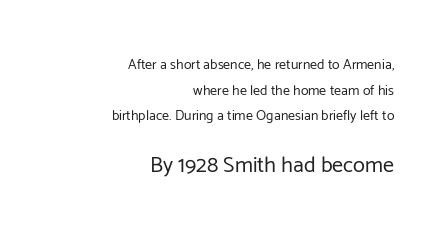
{"italic": "no", "bold": "no", "underline": "no", "align": "right", "line_spacing_ratio": 1.83, "letter_spacing": "normal", "letter_spacing_em": 0.0, "larger_block": "second", "size_ratio": 1.57, "glyph_px": 22}
